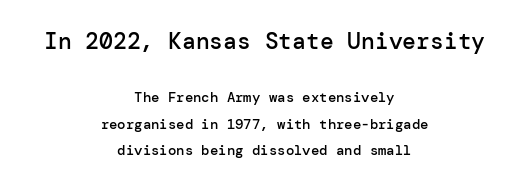
The image shows 23 px text type, upright; set centered, loose line spacing (1.9x), normal letter spacing, not underlined; the first (top) block is 1.64x larger.
